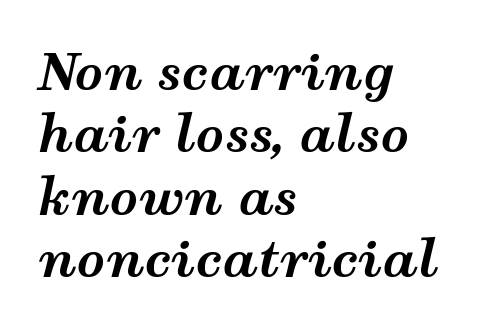
Q: Is the text bold? A: Yes.
Q: Is the text italic (slanted)? A: Yes, it leans right by about 12 degrees.
Q: Is the text underlined? A: No.
Q: How is the paragraph aligned? A: Left-aligned.
Q: Is the spacing between letters normal or unusually wide? A: Normal.
Q: Is the spacing between lines tight, normal or loose? A: Normal.
Q: Width (condensed, normal, or wide)? A: Wide.
Q: Stroke contrast? A: Medium.
Q: x-height? A: Medium.
Q: Monospaced? A: No.
